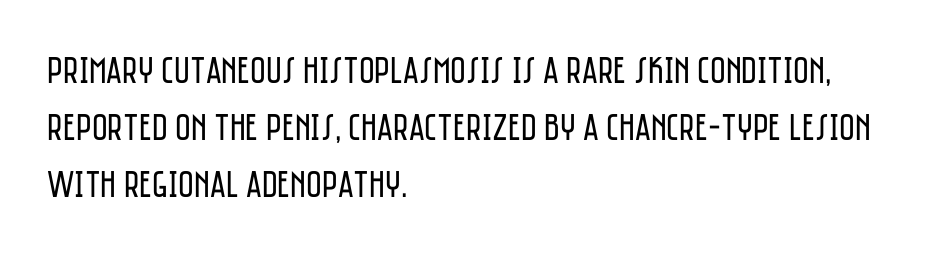
{"serif": "no", "italic": "no", "bold": "no", "weight": "regular", "width": "condensed", "stroke_contrast": "low", "x_height": "large", "monospaced": "no", "underline": "no", "align": "left", "line_spacing": "normal", "line_spacing_ratio": 1.5, "letter_spacing": "normal", "letter_spacing_em": 0.0, "glyph_px": 38}
